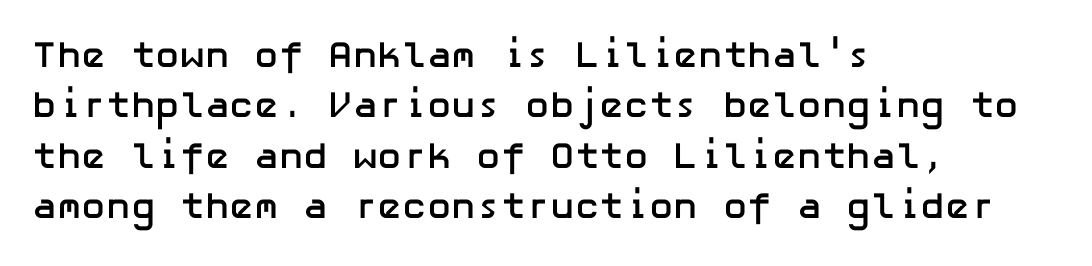
The image shows 37 px semibold sans-serif type, upright; set left-aligned, normal line spacing (1.36x), normal letter spacing, not underlined; low stroke contrast and a medium x-height.
